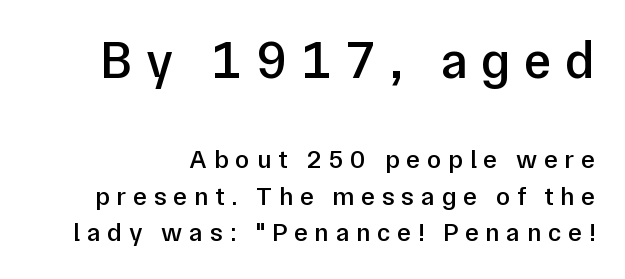
{"serif": "no", "italic": "no", "bold": "semi", "weight": "semibold", "width": "normal", "stroke_contrast": "low", "x_height": "medium", "monospaced": "no", "underline": "no", "line_spacing": "normal", "line_spacing_ratio": 1.4, "letter_spacing": "wide", "letter_spacing_em": 0.26, "larger_block": "first", "size_ratio": 2.0, "glyph_px": 52}
